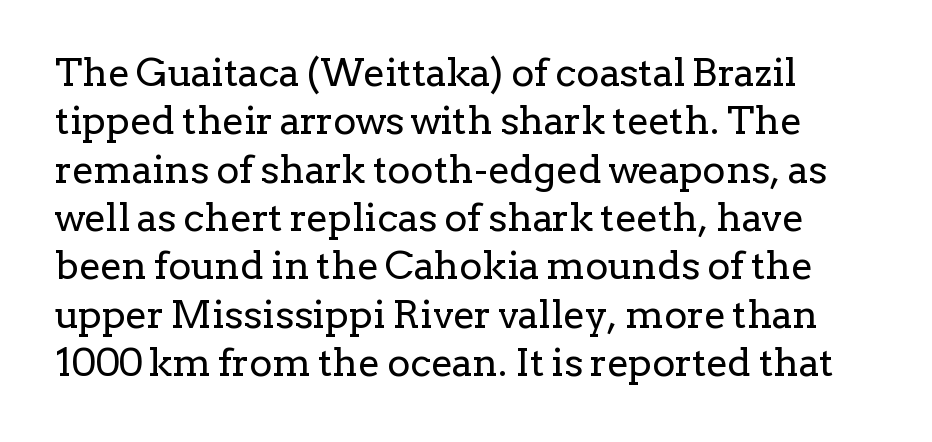
These lines were composed using upright roman letters. This rendering leaves character spacing at its baseline value. Look at the bottom of the vertical strokes: they flare into serifs here. Each row of text sits above clean, open space.
